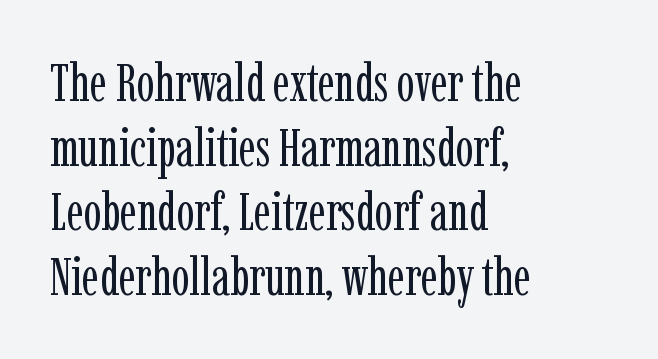
The image shows 53 px regular-weight, condensed serif type, upright; set left-aligned, line spacing 1.22x, normal letter spacing, not underlined; low stroke contrast and a medium x-height.
